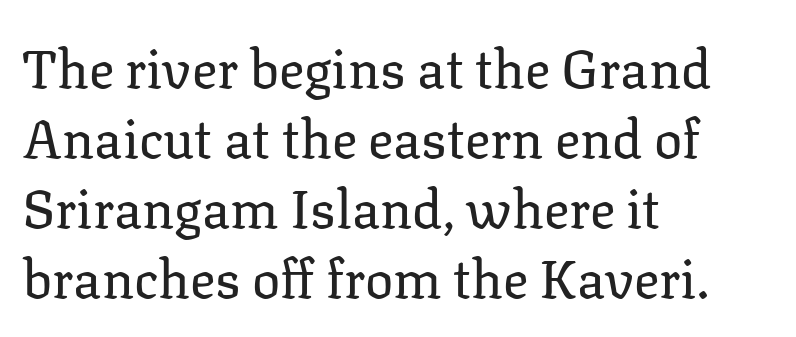
Q: Is the text bold? A: No.
Q: Is the text italic (slanted)? A: No, it is upright.
Q: Is the typeface a serif or a sans-serif typeface? A: Serif.
Q: Is the text underlined? A: No.
Q: How is the paragraph aligned? A: Left-aligned.
Q: Is the spacing between letters normal or unusually wide? A: Normal.
Q: Is the spacing between lines tight, normal or loose? A: Normal.
Q: Width (condensed, normal, or wide)? A: Normal.
Q: Stroke contrast? A: Low.
Q: x-height? A: Medium.
Q: Monospaced? A: No.
